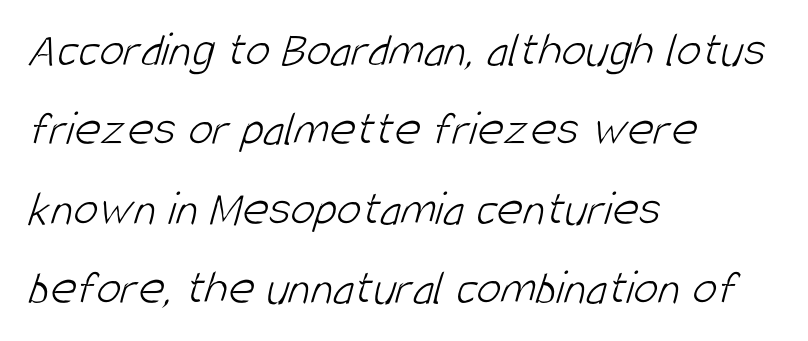
{"serif": "no", "bold": "no", "weight": "light", "width": "condensed", "stroke_contrast": "low", "x_height": "large", "monospaced": "no", "underline": "no", "align": "left", "line_spacing": "normal", "line_spacing_ratio": 1.59, "letter_spacing": "normal", "letter_spacing_em": 0.0, "glyph_px": 50}
